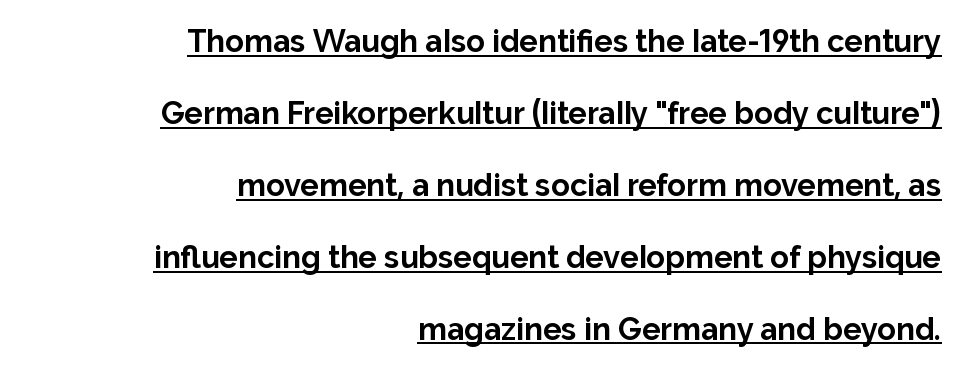
{"serif": "no", "italic": "no", "bold": "yes", "weight": "bold", "width": "normal", "stroke_contrast": "low", "x_height": "medium", "monospaced": "no", "underline": "yes", "align": "right", "line_spacing": "loose", "line_spacing_ratio": 2.32, "letter_spacing": "normal", "letter_spacing_em": 0.0, "glyph_px": 31}
